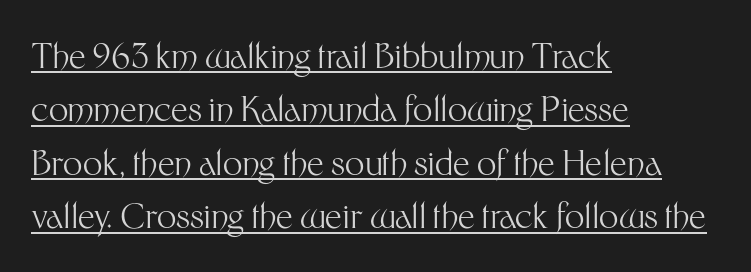
{"serif": "no", "italic": "no", "bold": "no", "weight": "light", "width": "normal", "stroke_contrast": "medium", "x_height": "medium", "monospaced": "no", "underline": "yes", "align": "left", "line_spacing": "normal", "line_spacing_ratio": 1.57, "letter_spacing": "normal", "letter_spacing_em": 0.0, "glyph_px": 34}
